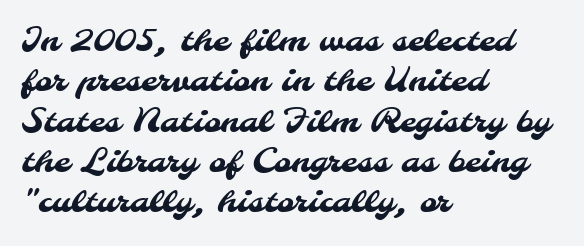
{"serif": "no", "width": "normal", "stroke_contrast": "medium", "x_height": "small", "monospaced": "no", "underline": "no", "align": "left", "line_spacing_ratio": 1.22, "letter_spacing": "normal", "letter_spacing_em": 0.0, "glyph_px": 33}
